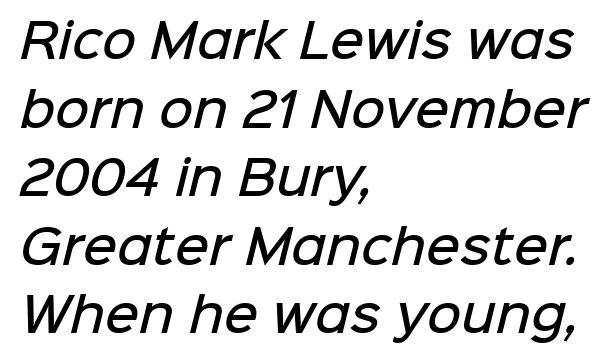
Check the space under the baseline: it is left empty. Is the letter spacing exaggerated? No — it looks like the ordinary default. These lines stack with their left ends in a neat column. Looks like regular typesetting: each glyph gets only the width it needs. Serif or sans? Sans — the stroke terminals are bare.
